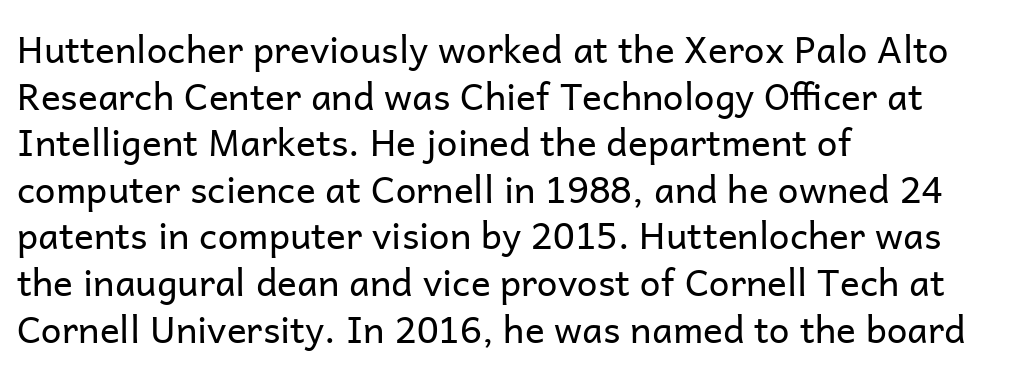
Q: Is the text bold? A: No.
Q: Is the text italic (slanted)? A: No, it is upright.
Q: Is the typeface a serif or a sans-serif typeface? A: Sans-serif.
Q: Is the text underlined? A: No.
Q: How is the paragraph aligned? A: Left-aligned.
Q: Is the spacing between letters normal or unusually wide? A: Normal.
Q: Is the spacing between lines tight, normal or loose? A: Normal.
Q: Width (condensed, normal, or wide)? A: Normal.
Q: Stroke contrast? A: Low.
Q: x-height? A: Medium.
Q: Monospaced? A: No.
